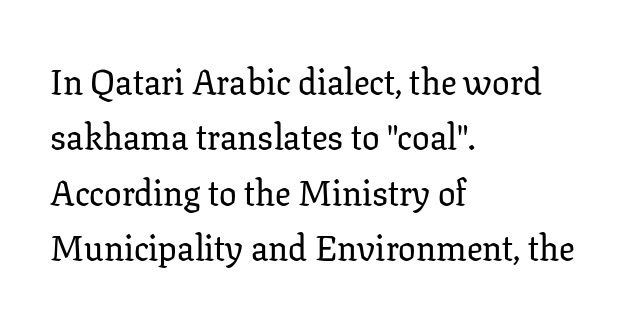
{"serif": "yes", "italic": "no", "width": "normal", "stroke_contrast": "low", "x_height": "medium", "monospaced": "no", "underline": "no", "align": "left", "line_spacing": "normal", "line_spacing_ratio": 1.58, "letter_spacing": "normal", "letter_spacing_em": 0.0, "glyph_px": 35}
